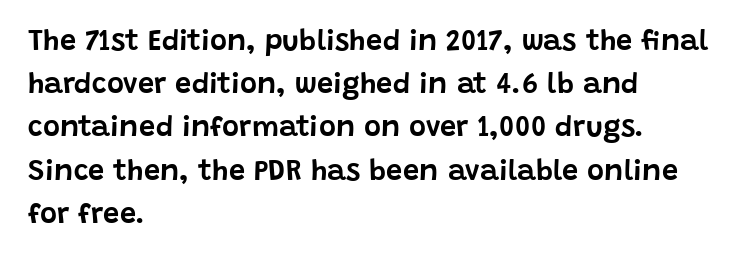
It's the straight-up-and-down kind of type. Glance below the letters and you will spot only blank space. Students, observe: this is what conventionally led text looks like. Is this a fixed-width face? No — the glyphs have proportional, varying widths. Line beginnings align vertically; line endings do not.
